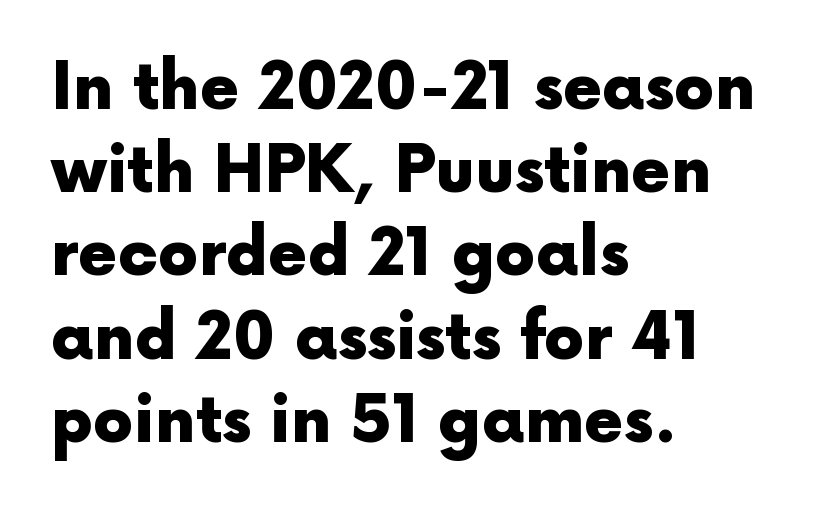
Horizontally, the lines are justified to the leading edge only. Spacing between characters is what you'd get straight out of the box. The font is running at its bold setting. The passage shown is typed in a proportional face where columns would drift.
